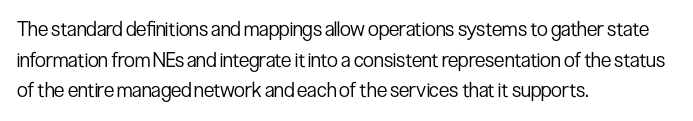
Q: Is the text bold? A: No.
Q: Is the text italic (slanted)? A: No, it is upright.
Q: Is the text underlined? A: No.
Q: How is the paragraph aligned? A: Left-aligned.
Q: Is the spacing between letters normal or unusually wide? A: Normal.
Q: Is the spacing between lines tight, normal or loose? A: Normal.
